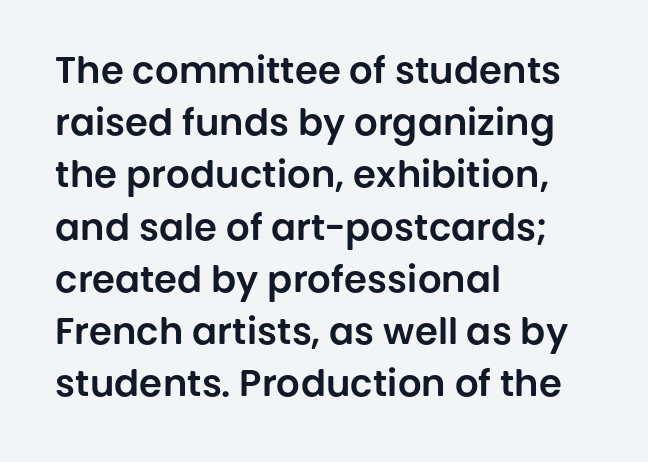
{"serif": "no", "italic": "no", "width": "normal", "stroke_contrast": "low", "x_height": "large", "monospaced": "no", "underline": "no", "align": "left", "line_spacing": "normal", "line_spacing_ratio": 1.41, "letter_spacing": "normal", "letter_spacing_em": 0.0, "glyph_px": 37}
